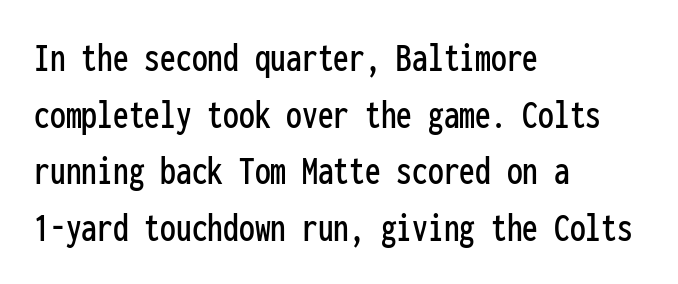
Q: Is the text italic (slanted)? A: No, it is upright.
Q: Is the typeface a serif or a sans-serif typeface? A: Sans-serif.
Q: Is the text underlined? A: No.
Q: How is the paragraph aligned? A: Left-aligned.
Q: Is the spacing between letters normal or unusually wide? A: Normal.
Q: Is the spacing between lines tight, normal or loose? A: Normal.
Q: Width (condensed, normal, or wide)? A: Condensed.
Q: Stroke contrast? A: Low.
Q: x-height? A: Medium.
Q: Monospaced? A: Yes.
